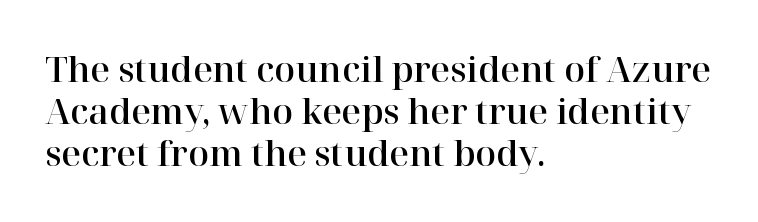
The image shows 34 px serif type, upright; set left-aligned, line spacing 1.24x, normal letter spacing, not underlined; high stroke contrast and a medium x-height.
